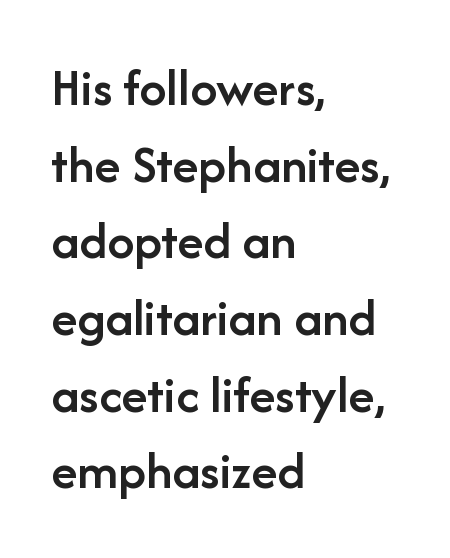
{"serif": "no", "italic": "no", "bold": "semi", "weight": "semibold", "width": "normal", "stroke_contrast": "low", "x_height": "medium", "monospaced": "no", "underline": "no", "align": "left", "line_spacing": "normal", "line_spacing_ratio": 1.42, "letter_spacing": "normal", "letter_spacing_em": 0.0, "glyph_px": 54}
